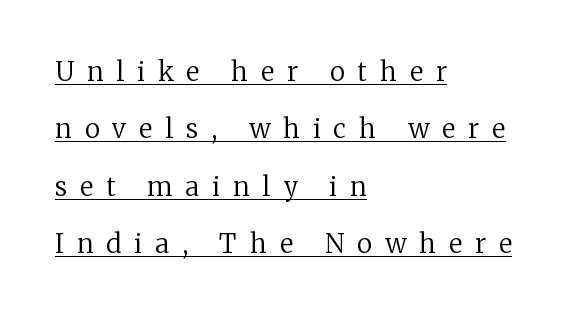
Q: Is the text bold? A: No.
Q: Is the text italic (slanted)? A: No, it is upright.
Q: Is the text underlined? A: Yes.
Q: How is the paragraph aligned? A: Left-aligned.
Q: Is the spacing between letters normal or unusually wide? A: Unusually wide.
Q: Is the spacing between lines tight, normal or loose? A: Loose.
